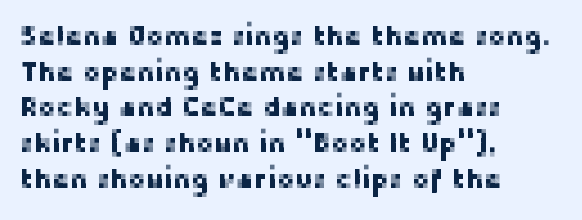
The image shows 27 px text type, upright; set left-aligned, normal line spacing (1.32x), normal letter spacing, not underlined.
